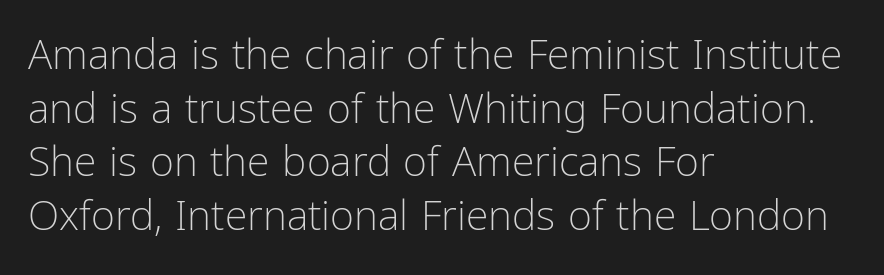
{"serif": "no", "italic": "no", "bold": "no", "weight": "light", "width": "condensed", "stroke_contrast": "low", "x_height": "medium", "monospaced": "no", "underline": "no", "align": "left", "line_spacing": "normal", "line_spacing_ratio": 1.31, "letter_spacing": "normal", "letter_spacing_em": 0.0, "glyph_px": 41}
